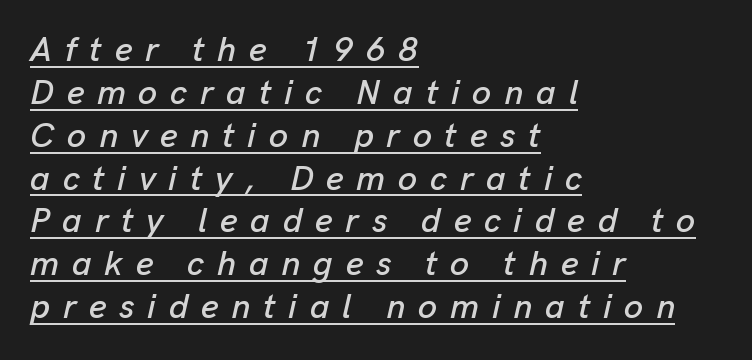
Q: Is the text italic (slanted)? A: Yes, it leans right by about 13 degrees.
Q: Is the text underlined? A: Yes.
Q: How is the paragraph aligned? A: Left-aligned.
Q: Is the spacing between letters normal or unusually wide? A: Unusually wide.
Q: Is the spacing between lines tight, normal or loose? A: Normal.
Q: Width (condensed, normal, or wide)? A: Normal.
Q: Stroke contrast? A: Low.
Q: x-height? A: Medium.
Q: Monospaced? A: No.
